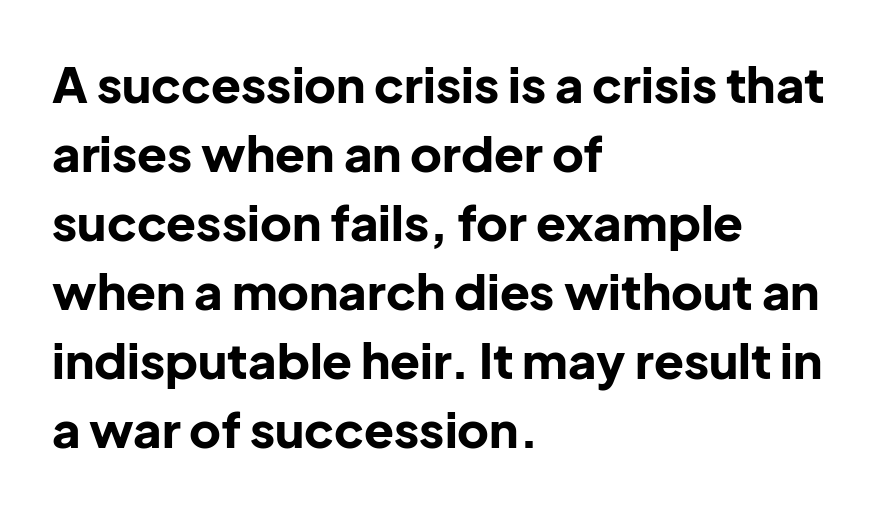
Q: Is the text bold? A: Yes.
Q: Is the text italic (slanted)? A: No, it is upright.
Q: Is the typeface a serif or a sans-serif typeface? A: Sans-serif.
Q: Is the text underlined? A: No.
Q: How is the paragraph aligned? A: Left-aligned.
Q: Is the spacing between letters normal or unusually wide? A: Normal.
Q: Is the spacing between lines tight, normal or loose? A: Normal.
Q: Width (condensed, normal, or wide)? A: Normal.
Q: Stroke contrast? A: Low.
Q: x-height? A: Medium.
Q: Monospaced? A: No.
